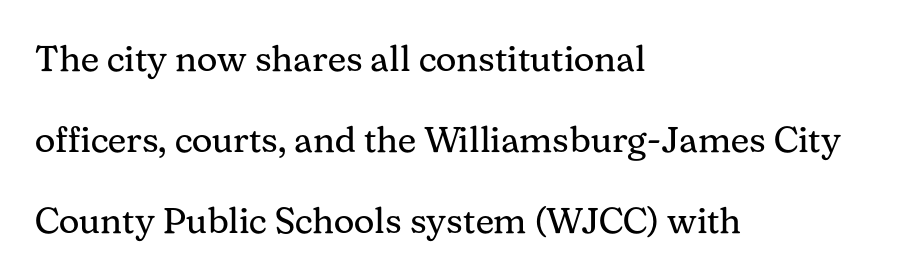
The image shows 36 px regular-weight serif type, upright; set left-aligned, loose line spacing (2.25x), normal letter spacing, not underlined; medium stroke contrast and a medium x-height.
